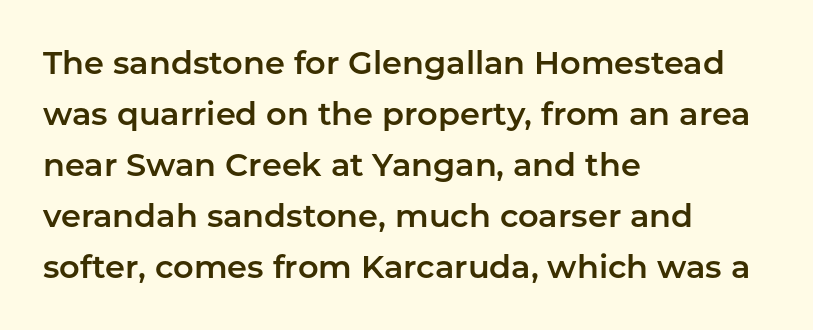
Vertical strokes here are truly vertical. Is this a fixed-width face? No — the glyphs have proportional, varying widths. The string is rendered with underlining switched off. Nothing unusual about the tracking: characters are spaced as the font intends. The setting favours the left margin, as ordinary paragraphs usually do.
